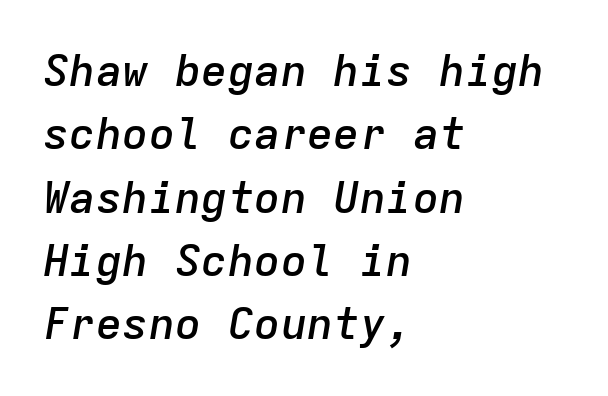
{"italic": "yes", "lean": "right", "slant_degrees": 9, "bold": "semi", "weight": "semibold", "width": "normal", "stroke_contrast": "low", "x_height": "medium", "monospaced": "yes", "underline": "no", "align": "left", "line_spacing": "normal", "line_spacing_ratio": 1.44, "letter_spacing": "normal", "letter_spacing_em": 0.0, "glyph_px": 44}
